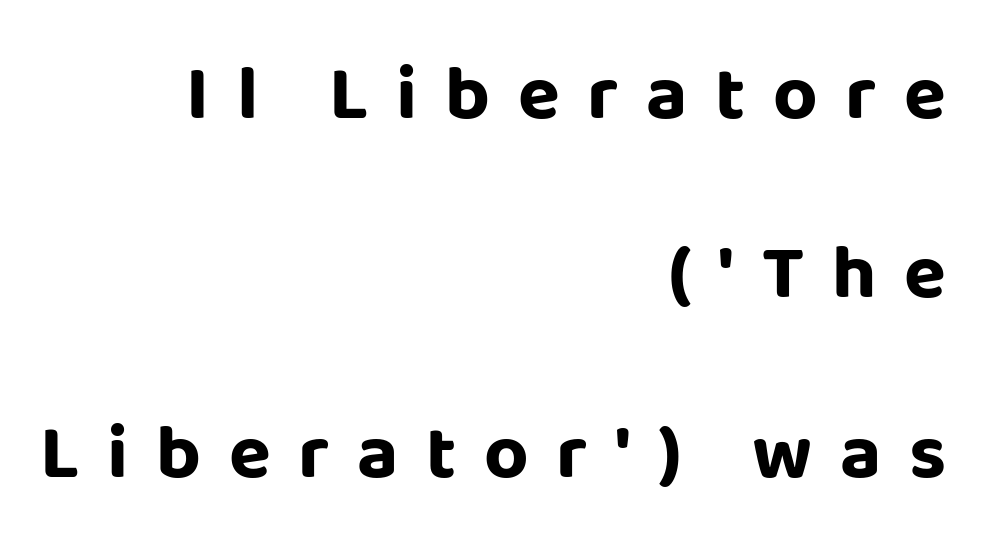
The image shows 77 px bold sans-serif type, upright; set right-aligned, loose line spacing (2.33x), unusually wide letter spacing (+0.36 em), not underlined; low stroke contrast and a large x-height.
